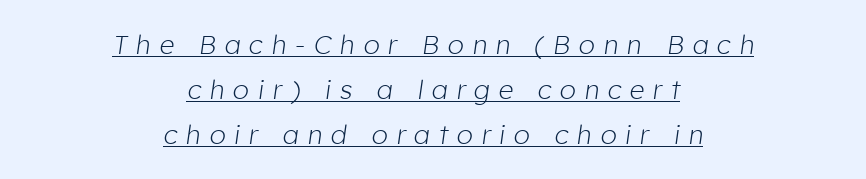
The image shows 26 px text type, italic (leaning right); set centered, line spacing 1.73x, unusually wide letter spacing (+0.34 em), underlined.
